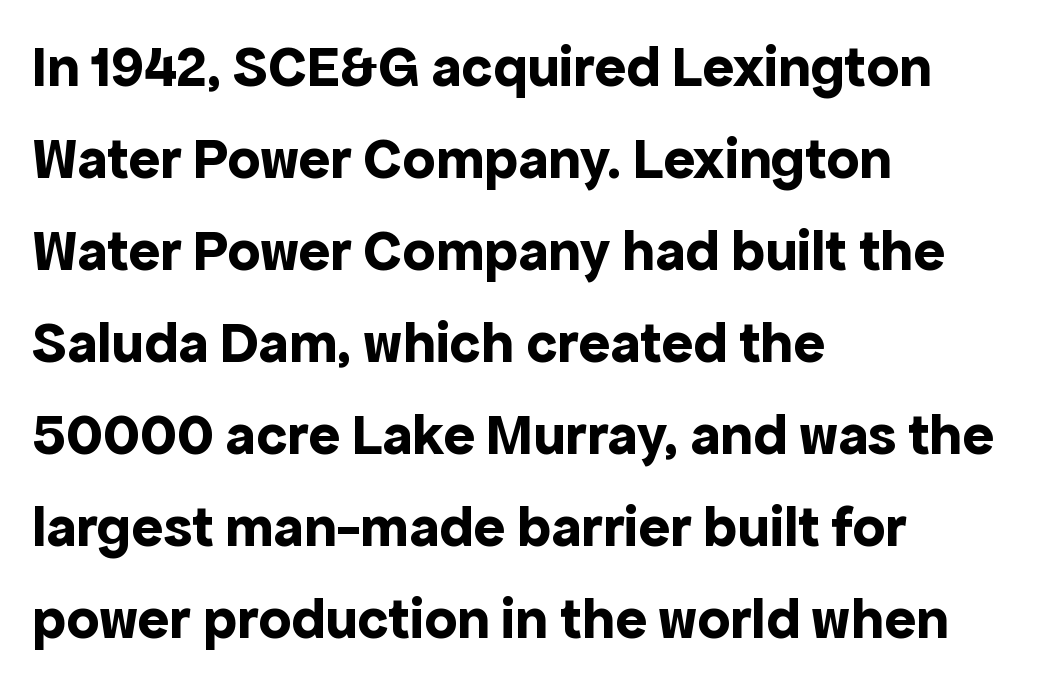
Q: Is the text bold? A: Yes.
Q: Is the text italic (slanted)? A: No, it is upright.
Q: Is the typeface a serif or a sans-serif typeface? A: Sans-serif.
Q: Is the text underlined? A: No.
Q: How is the paragraph aligned? A: Left-aligned.
Q: Is the spacing between letters normal or unusually wide? A: Normal.
Q: Is the spacing between lines tight, normal or loose? A: Normal.
Q: Width (condensed, normal, or wide)? A: Normal.
Q: x-height? A: Medium.
Q: Monospaced? A: No.
